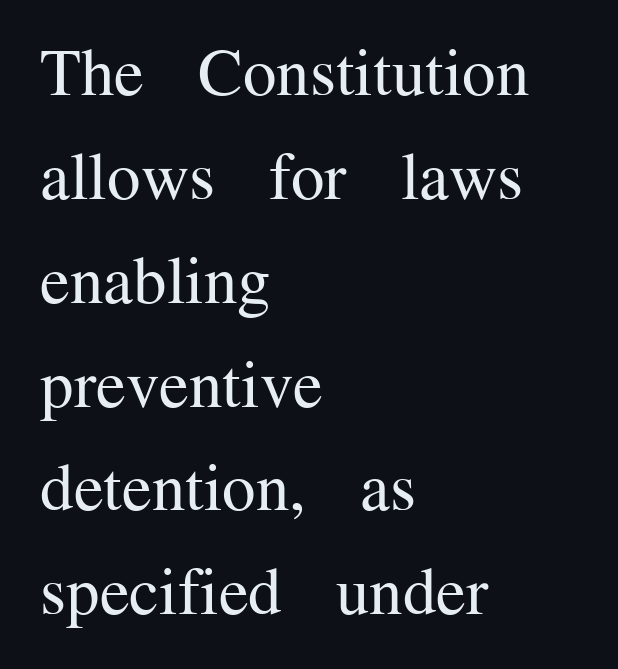
{"serif": "yes", "italic": "no", "bold": "no", "weight": "regular", "width": "normal", "stroke_contrast": "medium", "x_height": "medium", "monospaced": "no", "underline": "no", "align": "left", "line_spacing": "normal", "line_spacing_ratio": 1.55, "letter_spacing": "normal", "letter_spacing_em": 0.0, "glyph_px": 67}
